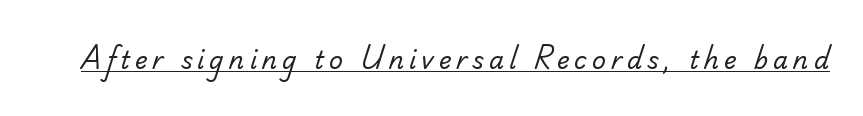
The image shows 24 px text type; set unusually wide letter spacing (+0.21 em), underlined.
